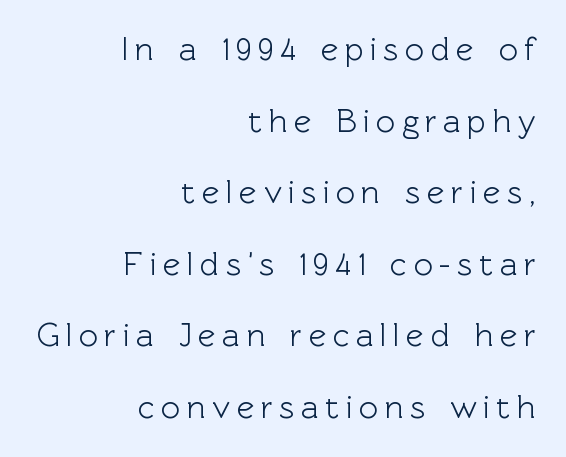
Leading is clearly above the norm, producing a sparse column. Quick note: not italic, upright. The area under the type is left untouched. The letters are spread apart with noticeably loose tracking. Spacing verdict: proportional, widths tailored to each character. The paragraph has a hard right edge and a soft left edge.
